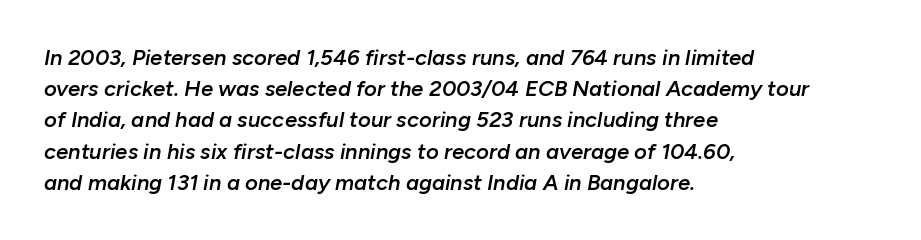
{"italic": "yes", "lean": "right", "slant_degrees": 10, "bold": "semi", "underline": "no", "align": "left", "line_spacing": "normal", "line_spacing_ratio": 1.42, "letter_spacing": "normal", "letter_spacing_em": 0.0, "glyph_px": 22}
